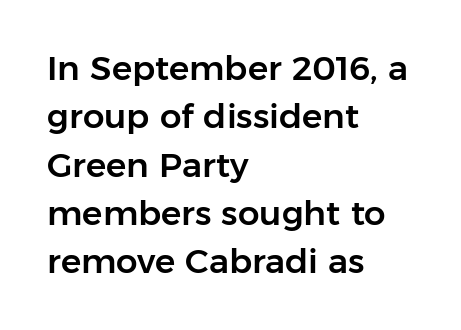
Plain, unruled lines of type. These lines were composed using upright roman letters. The face used here is proportionally spaced, like ordinary book or web type. In CSS terms this would be text-align: left. Summary of vertical rhythm: regular, with standard interline spacing. The letters carry no serifs — their stems end cleanly without finishing strokes.
